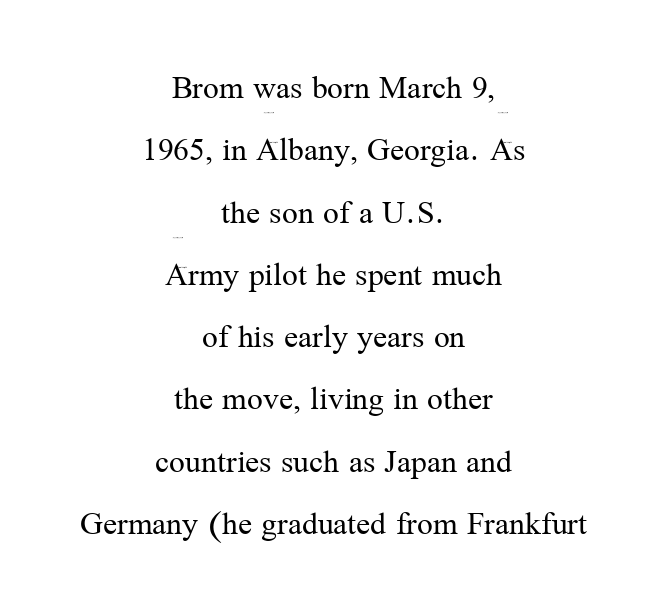
No extra ink here — the face is not bold. Descenders are the only things crossing below the line. In terms of letterspacing, this is plain default setting. Layout note: lines centered. Tall strokes in this sample are plumb rather than angled. Here the designer chose a conventional face with non-uniform glyph widths.
